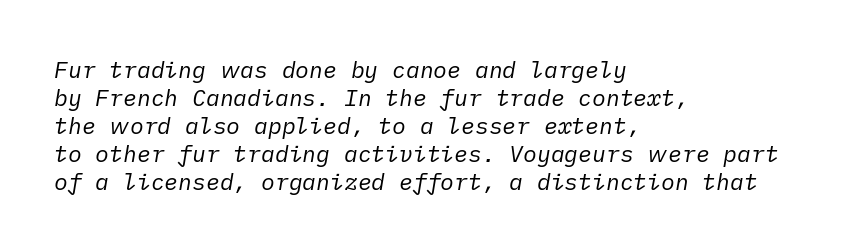
Students, note that the glyphs here touch the page at normal intervals. Plain, unruled lines of type. You can tell it's italic because the verticals aren't actually vertical. These lines stack with their left ends in a neat column. A light-to-regular cut is what we see here.
